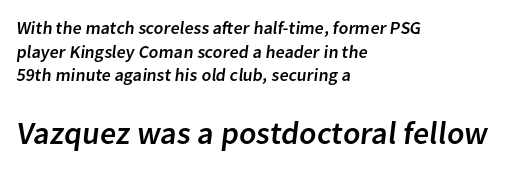
Q: Is the typeface a serif or a sans-serif typeface? A: Sans-serif.
Q: Is the text underlined? A: No.
Q: How is the paragraph aligned? A: Left-aligned.
Q: Is the spacing between letters normal or unusually wide? A: Normal.
Q: Is the spacing between lines tight, normal or loose? A: Normal.
Q: Which block of text is set in a larger size, the first (top) or the second (bottom)? A: The second (bottom) one.
Q: Width (condensed, normal, or wide)? A: Normal.
Q: Stroke contrast? A: Low.
Q: x-height? A: Medium.
Q: Monospaced? A: No.
